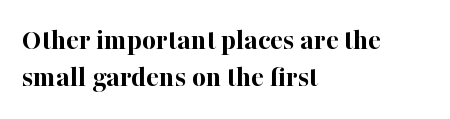
Q: Is the text bold? A: Yes.
Q: Is the text italic (slanted)? A: No, it is upright.
Q: Is the typeface a serif or a sans-serif typeface? A: Serif.
Q: Is the text underlined? A: No.
Q: How is the paragraph aligned? A: Left-aligned.
Q: Is the spacing between letters normal or unusually wide? A: Normal.
Q: Width (condensed, normal, or wide)? A: Normal.
Q: Stroke contrast? A: High.
Q: x-height? A: Medium.
Q: Monospaced? A: No.
